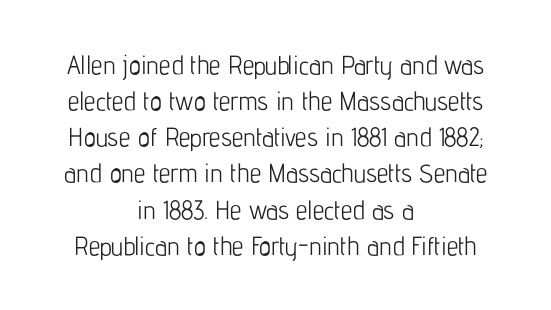
Interline gaps are of average width in this sample. The gap between lines stays unmarked. The paragraph shown floats in the horizontal middle. Posture: straight, roman, zero tilt. Stroke thickness stays within the range of a standard reading face or lighter. The gaps between neighbouring characters are ordinary and unremarkable.
